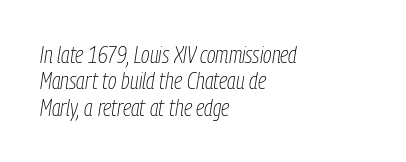
Q: Is the text bold? A: No.
Q: Is the text italic (slanted)? A: Yes, it leans right by about 9 degrees.
Q: Is the text underlined? A: No.
Q: How is the paragraph aligned? A: Left-aligned.
Q: Is the spacing between letters normal or unusually wide? A: Normal.
Q: Is the spacing between lines tight, normal or loose? A: Tight.
